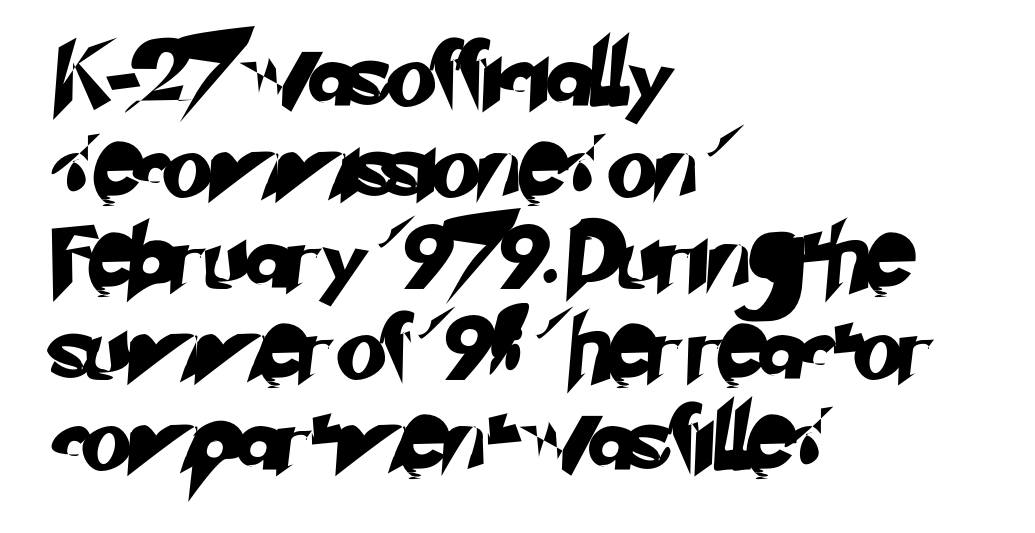
Leading matches the norm, producing a regular column. The face used here is proportionally spaced, like ordinary book or web type. I'd call this a sans setting — the letters go barefoot. Has an underline been added? It has not. Does extra space separate the letters? No, they use regular spacing. The ragged edge is on the right, which tells us the setting is flush left.
